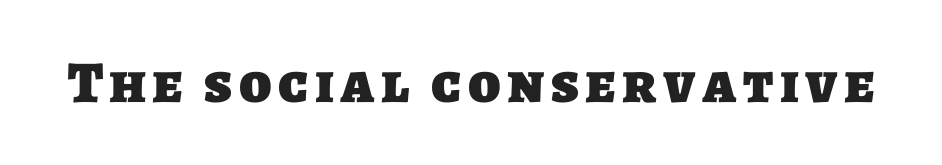
Q: Is the text bold? A: Yes.
Q: Is the typeface a serif or a sans-serif typeface? A: Sans-serif.
Q: Is the text underlined? A: No.
Q: Width (condensed, normal, or wide)? A: Normal.
Q: Stroke contrast? A: Low.
Q: x-height? A: Large.
Q: Monospaced? A: No.
